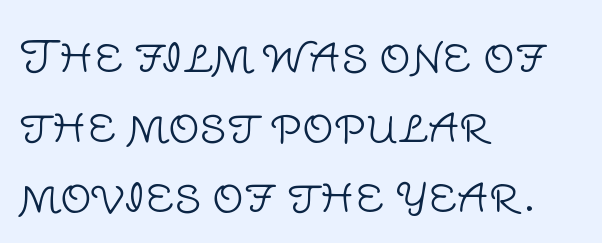
This rendering employs a face without finishing strokes, i.e., a sans-serif. The strokes carry an ordinary text weight at most. Any mark beneath the type? The region is blank. Interline gaps are of average width in this sample.
